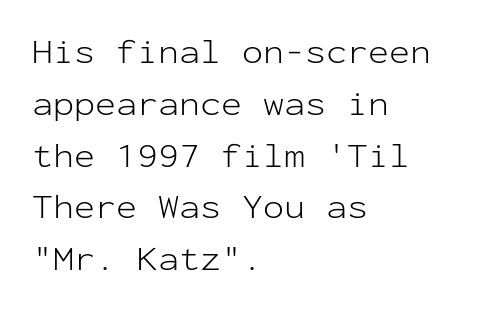
Q: Is the text bold? A: No.
Q: Is the text italic (slanted)? A: No, it is upright.
Q: Is the typeface a serif or a sans-serif typeface? A: Sans-serif.
Q: Is the text underlined? A: No.
Q: How is the paragraph aligned? A: Left-aligned.
Q: Is the spacing between letters normal or unusually wide? A: Normal.
Q: Is the spacing between lines tight, normal or loose? A: Normal.
Q: Width (condensed, normal, or wide)? A: Normal.
Q: Stroke contrast? A: Low.
Q: x-height? A: Medium.
Q: Monospaced? A: Yes.
